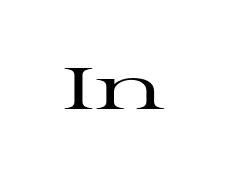
Q: Is the text italic (slanted)? A: No, it is upright.
Q: Is the typeface a serif or a sans-serif typeface? A: Serif.
Q: Is the text underlined? A: No.
Q: Is the spacing between letters normal or unusually wide? A: Normal.
Q: Width (condensed, normal, or wide)? A: Wide.
Q: Stroke contrast? A: High.
Q: x-height? A: Medium.
Q: Monospaced? A: No.
